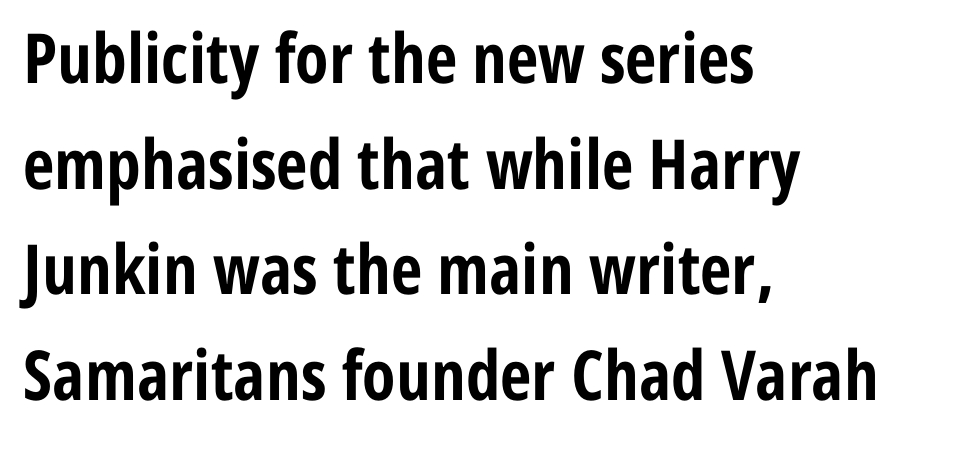
Q: Is the text bold? A: Yes.
Q: Is the text italic (slanted)? A: No, it is upright.
Q: Is the typeface a serif or a sans-serif typeface? A: Sans-serif.
Q: Is the text underlined? A: No.
Q: How is the paragraph aligned? A: Left-aligned.
Q: Is the spacing between letters normal or unusually wide? A: Normal.
Q: Is the spacing between lines tight, normal or loose? A: Normal.
Q: Width (condensed, normal, or wide)? A: Condensed.
Q: Stroke contrast? A: Low.
Q: x-height? A: Medium.
Q: Monospaced? A: No.
